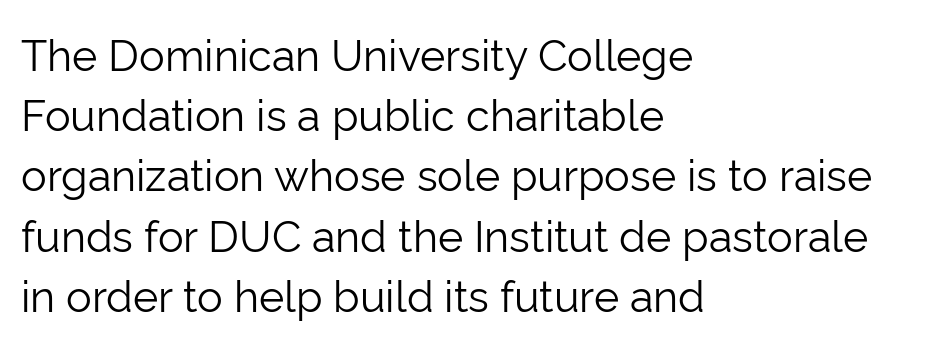
Nothing unusual about the tracking: characters are spaced as the font intends. Every character sits straight up, as roman type does. The strip under each line holds only bare page. You could not count columns in this text — the font is proportionally spaced. The compositor pushed each line to the left boundary.
